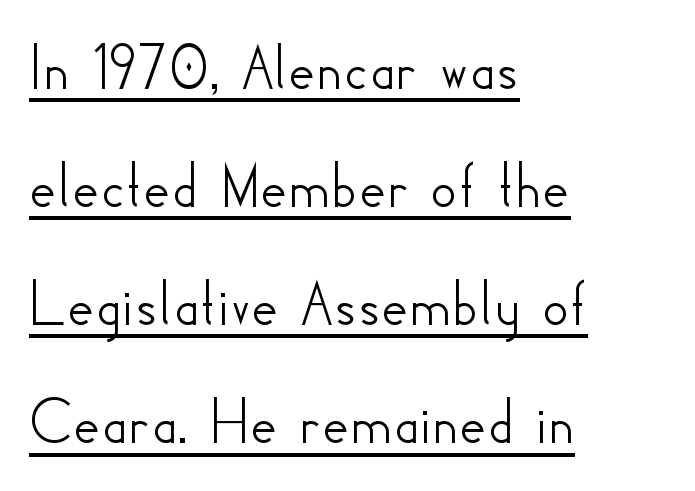
The type sits square on the baseline with zero lean. Note the varied advance widths — an 'i' is clearly narrower than an 'm'. Classification — sans serif. Tracking here is standard; glyphs follow each other at the usual distance. Students, observe the line beneath the letters — that is underlining. Short and long lines alike share a common starting point at left.
